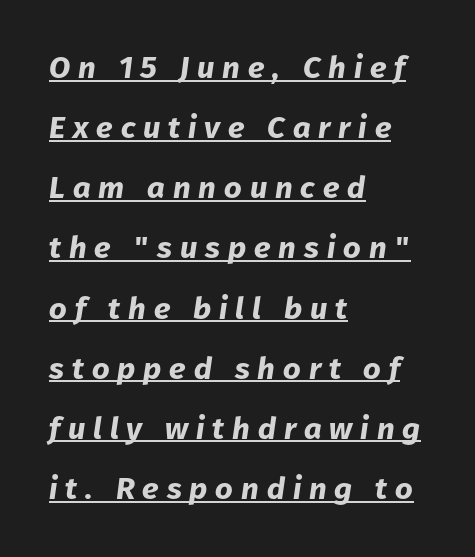
Q: Is the text bold? A: Yes.
Q: Is the text italic (slanted)? A: Yes, it leans right by about 8 degrees.
Q: Is the text underlined? A: Yes.
Q: How is the paragraph aligned? A: Left-aligned.
Q: Is the spacing between letters normal or unusually wide? A: Unusually wide.
Q: Is the spacing between lines tight, normal or loose? A: Loose.
Q: Width (condensed, normal, or wide)? A: Normal.
Q: Stroke contrast? A: Low.
Q: x-height? A: Medium.
Q: Monospaced? A: No.
